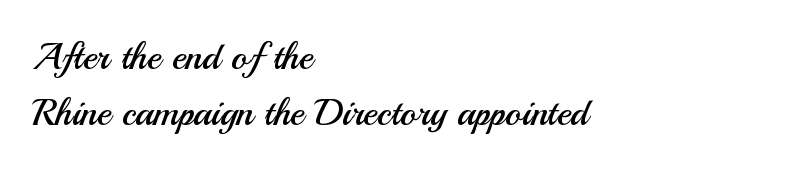
The image shows 38 px regular-weight sans-serif type; set left-aligned, normal line spacing (1.48x), normal letter spacing, not underlined; medium stroke contrast and a small x-height.
